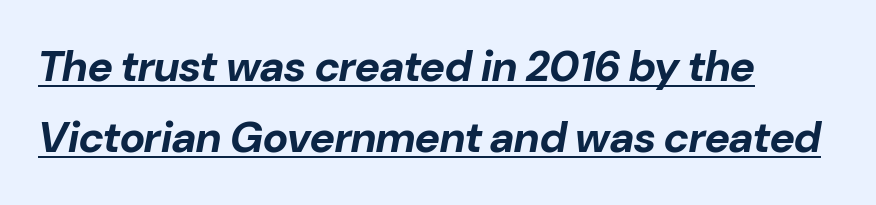
Think of a printed novel: that variable character pitch is what you see here. A continuous stroke trails under the words, as in a hyperlink. The block of text has a typical density, with ordinary space between rows. The paragraph shown leans on its left margin. Heavy, bold letterforms.
